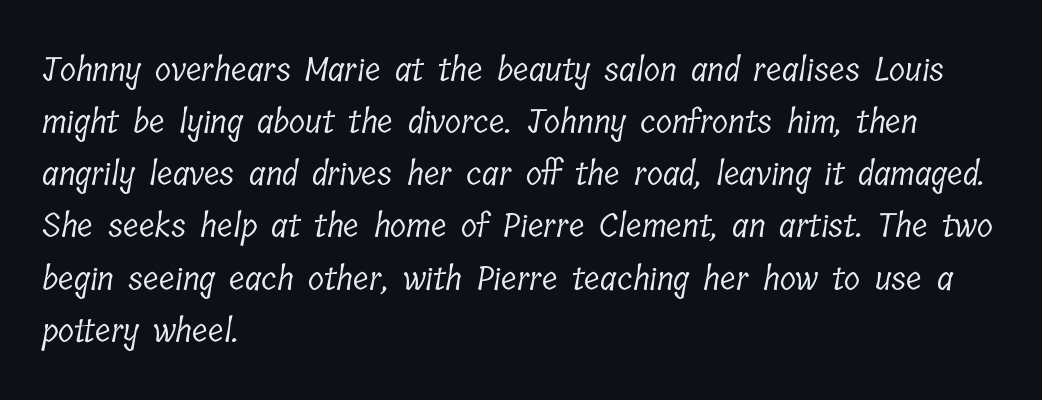
The characters display serif detailing at their extremities. The letters advance in unequal steps, a hallmark of proportional type. No heavy texture on the line: the type isn't bold. Layout note: lines flush left. The tracking reads as untouched default to a designer's eye. The space between consecutive lines is moderate.
